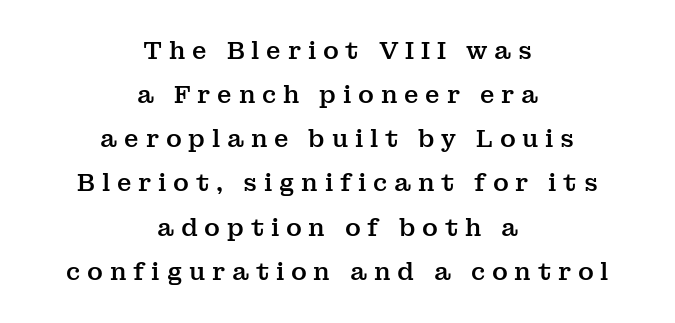
Visually the block forms a symmetrical silhouette, jagged on both flanks. Underlining? Definitely not there. Nope, not italic — everything's standing straight. Between one letter and the next there's a generous, obvious gap.
